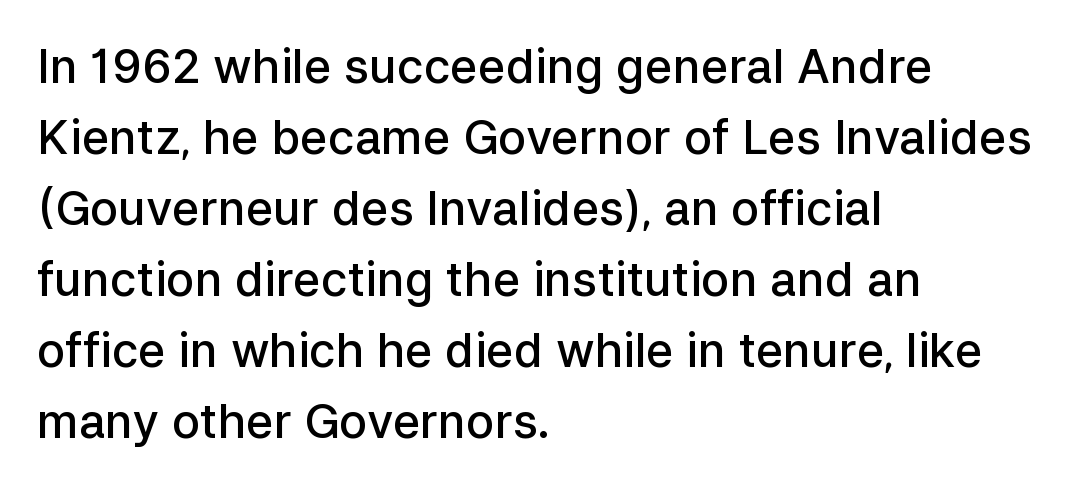
Bare-footed words on every line. The letters advance in unequal steps, a hallmark of proportional type. Do the letters lean? They stand straight. Notice the strokes are somewhat thickened but not fully heavy: this is a semibold. Notice how descenders clear the ascenders below comfortably — that's standard leading.
